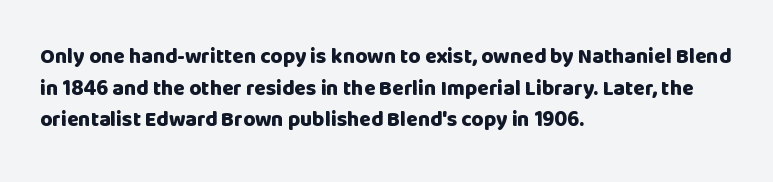
The image shows 21 px bold type, upright; set left-aligned, normal line spacing (1.51x), normal letter spacing, not underlined.
